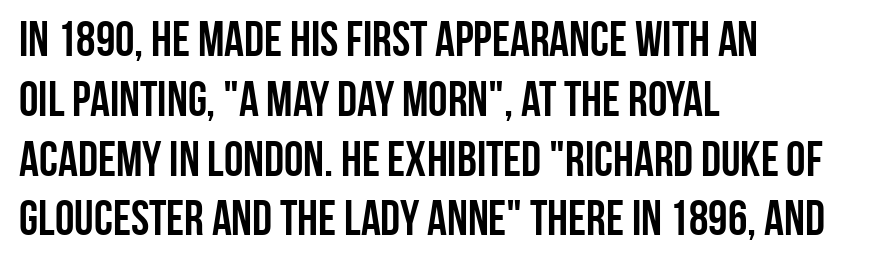
{"serif": "no", "italic": "no", "bold": "yes", "weight": "semibold", "width": "condensed", "stroke_contrast": "low", "x_height": "large", "monospaced": "no", "underline": "no", "align": "left", "line_spacing_ratio": 1.22, "letter_spacing": "normal", "letter_spacing_em": 0.0, "glyph_px": 49}
